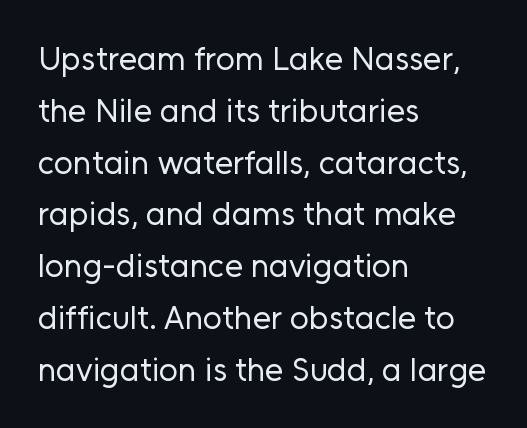
A classic flush-left, rag-right setting is used for this passage. Does the leading feel generous? No, just average. The rendering keeps characters at their native spacing. The face used here is proportionally spaced, like ordinary book or web type. Stroke terminals: plain, sans-serif.
